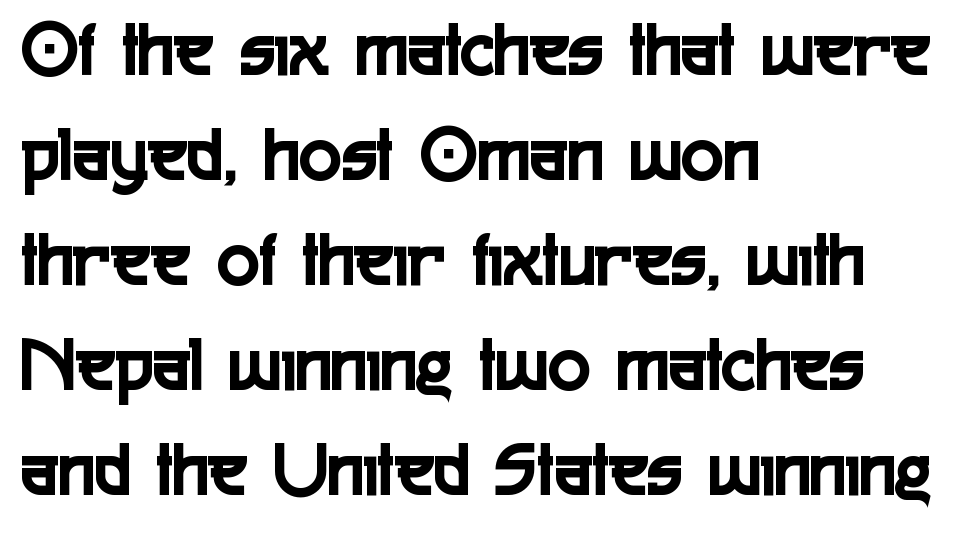
Q: Is the text italic (slanted)? A: No, it is upright.
Q: Is the typeface a serif or a sans-serif typeface? A: Sans-serif.
Q: Is the text underlined? A: No.
Q: How is the paragraph aligned? A: Left-aligned.
Q: Is the spacing between letters normal or unusually wide? A: Normal.
Q: Is the spacing between lines tight, normal or loose? A: Normal.
Q: Width (condensed, normal, or wide)? A: Condensed.
Q: x-height? A: Medium.
Q: Monospaced? A: No.
